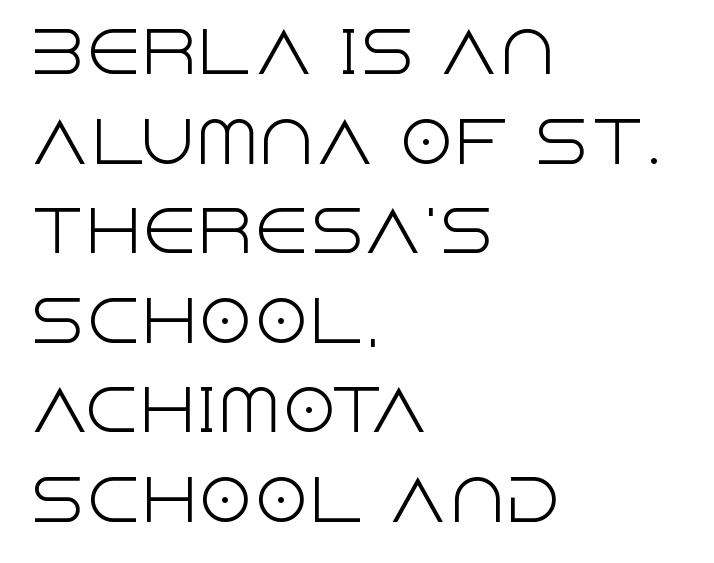
{"serif": "no", "italic": "no", "bold": "no", "weight": "light", "width": "normal", "x_height": "large", "monospaced": "no", "underline": "no", "align": "left", "line_spacing": "normal", "line_spacing_ratio": 1.6, "letter_spacing": "normal", "letter_spacing_em": 0.0, "glyph_px": 56}
